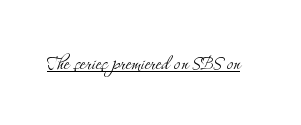
Underlined type. The line texture is even and compact thanks to regular tracking. The strokes carry an ordinary text weight at most.
